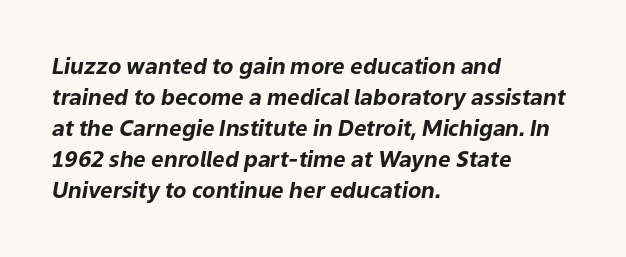
Q: Is the text bold? A: Yes.
Q: Is the text italic (slanted)? A: Yes, it leans right by about 9 degrees.
Q: Is the text underlined? A: No.
Q: How is the paragraph aligned? A: Left-aligned.
Q: Is the spacing between letters normal or unusually wide? A: Normal.
Q: Is the spacing between lines tight, normal or loose? A: Normal.
